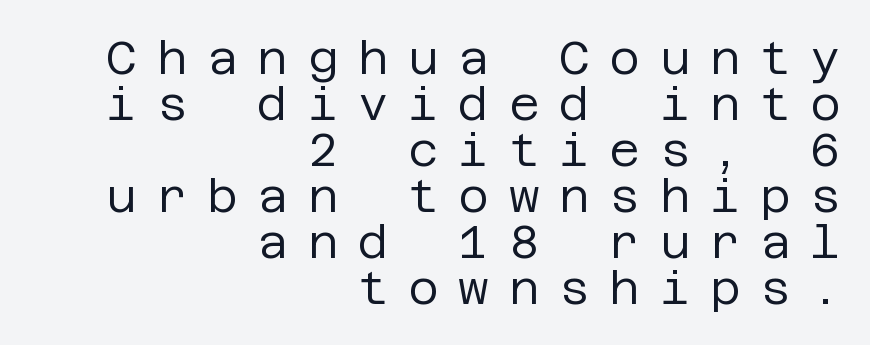
{"serif": "no", "italic": "no", "bold": "no", "weight": "regular", "width": "normal", "stroke_contrast": "low", "x_height": "large", "underline": "no", "align": "right", "line_spacing": "tight", "line_spacing_ratio": 0.98, "letter_spacing": "wide", "letter_spacing_em": 0.42, "glyph_px": 47}
